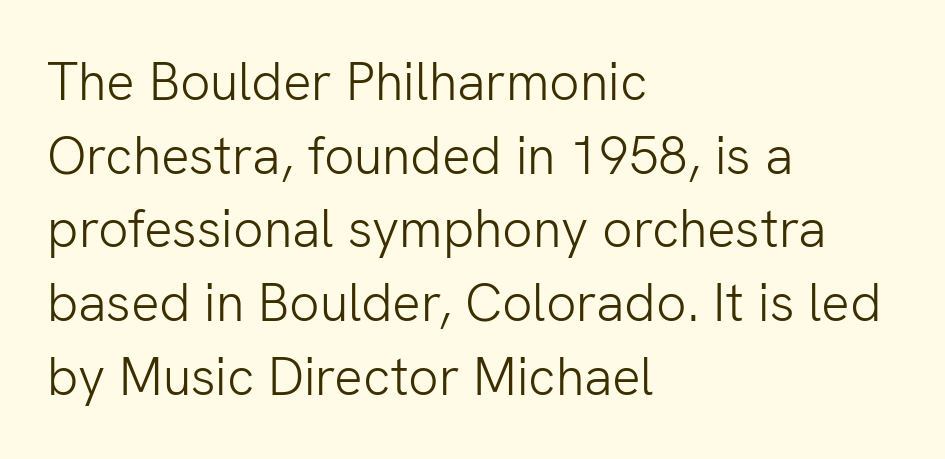
The image shows 53 px light sans-serif type, upright; set left-aligned, normal line spacing (1.39x), normal letter spacing, not underlined; low stroke contrast and a medium x-height.
